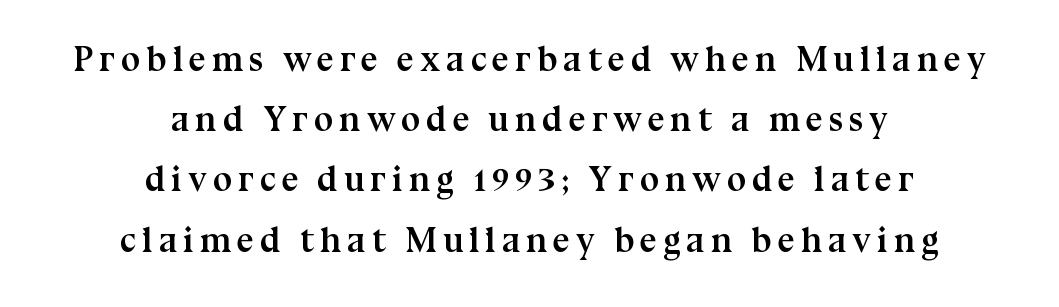
Q: Is the text bold? A: Yes.
Q: Is the text italic (slanted)? A: No, it is upright.
Q: Is the typeface a serif or a sans-serif typeface? A: Serif.
Q: Is the text underlined? A: No.
Q: How is the paragraph aligned? A: Centered.
Q: Width (condensed, normal, or wide)? A: Normal.
Q: Stroke contrast? A: Medium.
Q: x-height? A: Medium.
Q: Monospaced? A: No.
